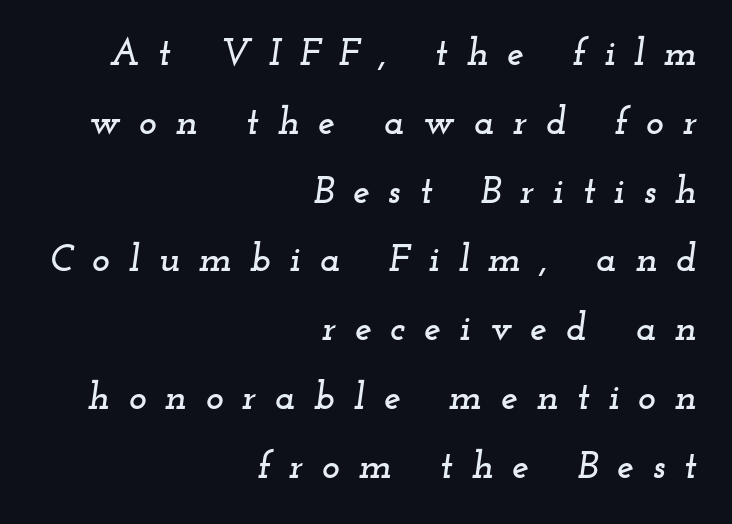
Loose tracking; the words dissolve into strings of separated letters. A student would call this right alignment; a typographer would say flush right, rag left. What kind of face is this? One with serifs. Just letters on the line, the space beneath them empty. Proportional: the letters do not fall into vertical columns. The letters are slanted; this is an italic face.
